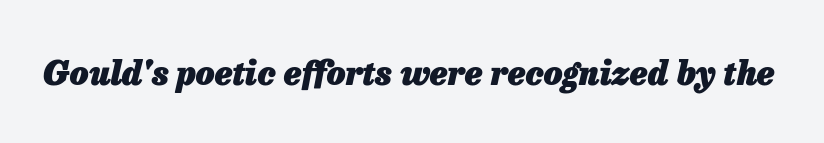
Does the lettering tilt? It does — this is italic. Emphasis by weight is at full strength: bold. Each row of text sits above clean, open space. The letters advance in unequal steps, a hallmark of proportional type.
